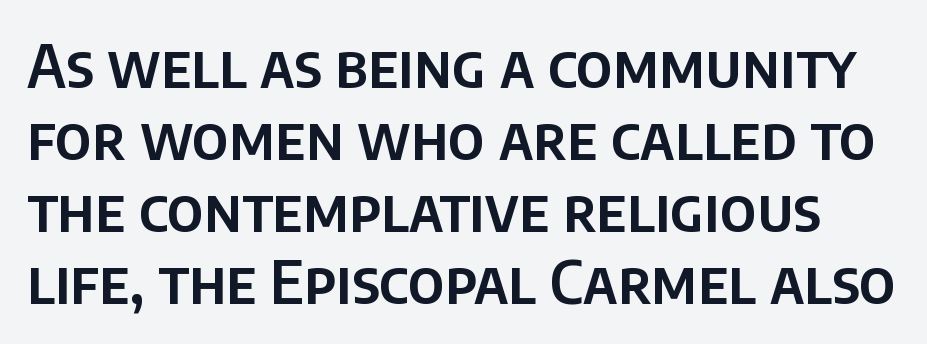
The image shows 59 px sans-serif type, upright; set line spacing 1.22x, normal letter spacing, not underlined; low stroke contrast and a large x-height.
